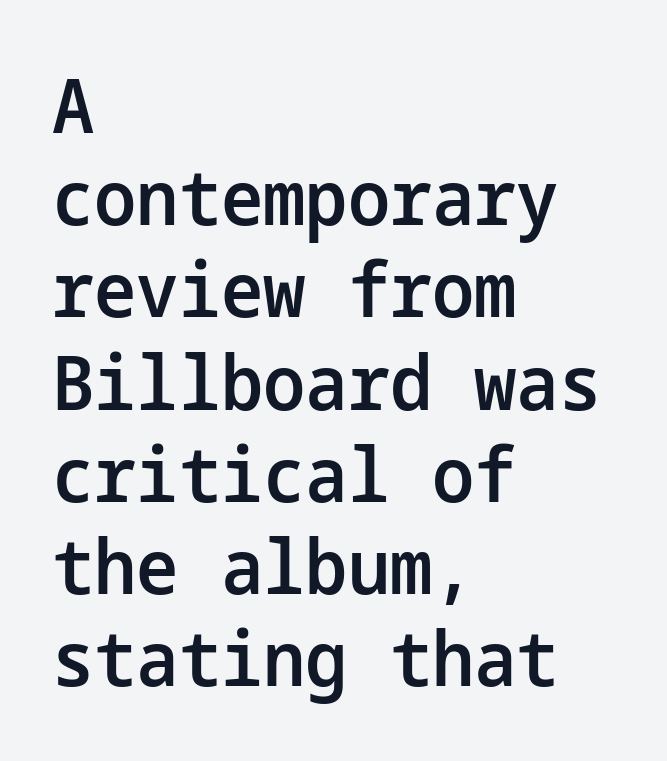
Q: Is the text bold? A: Semi-bold.
Q: Is the text italic (slanted)? A: No, it is upright.
Q: Is the typeface a serif or a sans-serif typeface? A: Sans-serif.
Q: Is the text underlined? A: No.
Q: How is the paragraph aligned? A: Left-aligned.
Q: Is the spacing between letters normal or unusually wide? A: Normal.
Q: Width (condensed, normal, or wide)? A: Normal.
Q: Stroke contrast? A: Low.
Q: x-height? A: Medium.
